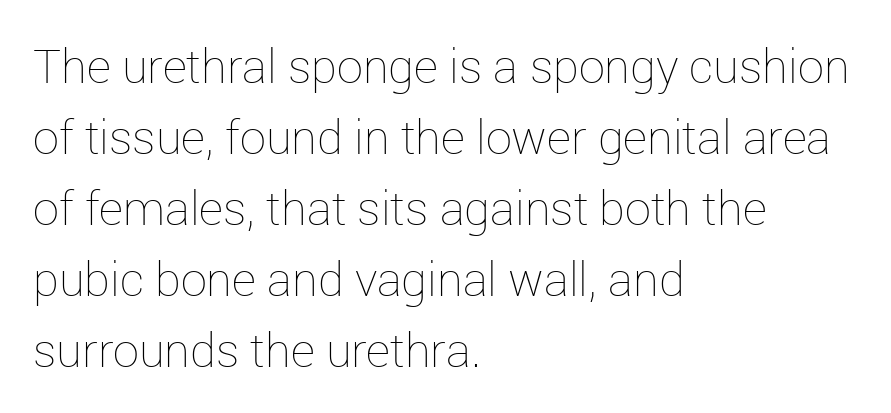
A normal amount of white space separates one row of letters from the next. The letters stand straight up with perfectly vertical stems. If you drew a ruler down the left edge, every line would touch it. The passage shown has conventional tracking throughout.
